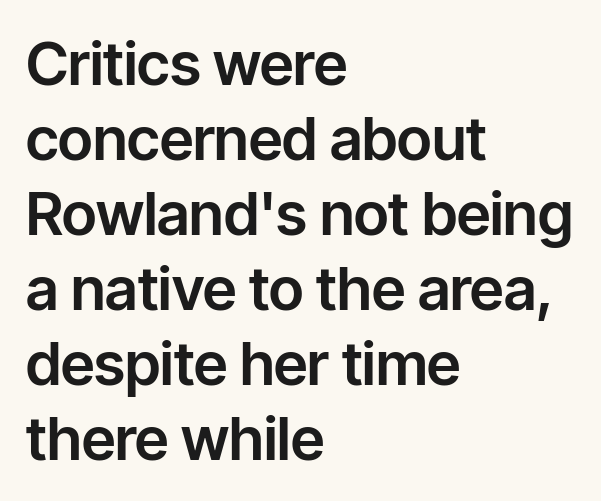
The image shows 60 px sans-serif type, upright; set left-aligned, normal line spacing (1.25x), normal letter spacing, not underlined; low stroke contrast and a medium x-height.
